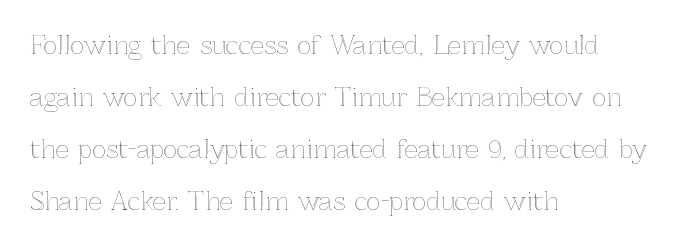
The image shows 24 px text type, upright; set left-aligned, loose line spacing (2.17x), normal letter spacing, not underlined.
